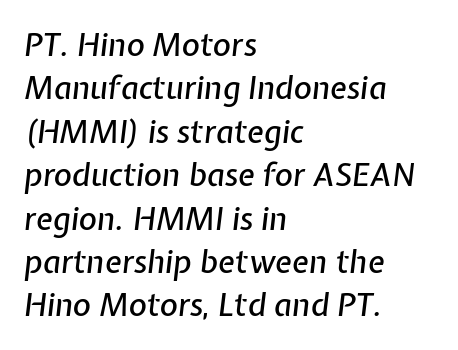
{"italic": "yes", "lean": "right", "slant_degrees": 7, "width": "normal", "stroke_contrast": "low", "x_height": "medium", "monospaced": "no", "underline": "no", "align": "left", "line_spacing": "normal", "line_spacing_ratio": 1.4, "letter_spacing": "normal", "letter_spacing_em": 0.0, "glyph_px": 31}
